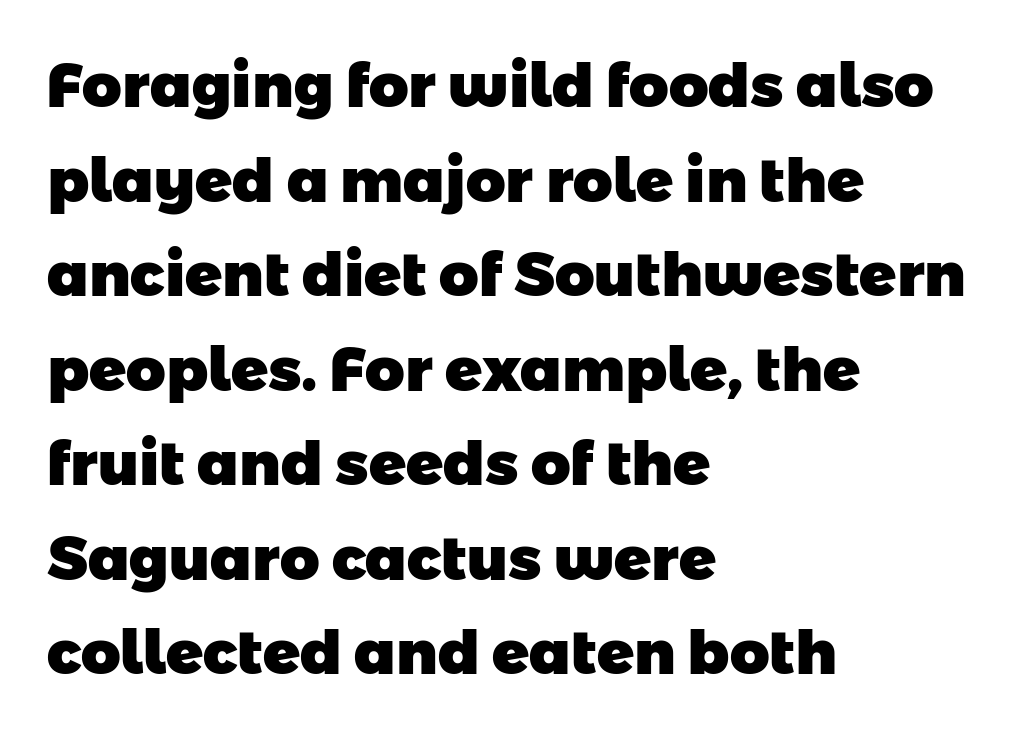
The image shows 61 px heavy sans-serif type; set left-aligned, normal line spacing (1.55x), normal letter spacing, not underlined; low stroke contrast and a medium x-height.
